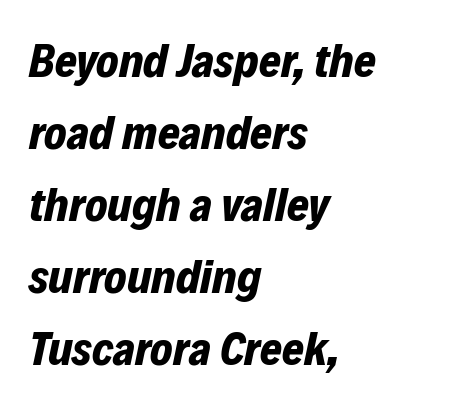
Q: Is the text bold? A: Yes.
Q: Is the text italic (slanted)? A: Yes, it leans right by about 12 degrees.
Q: Is the text underlined? A: No.
Q: How is the paragraph aligned? A: Left-aligned.
Q: Is the spacing between letters normal or unusually wide? A: Normal.
Q: Is the spacing between lines tight, normal or loose? A: Normal.
Q: Width (condensed, normal, or wide)? A: Normal.
Q: Stroke contrast? A: Low.
Q: x-height? A: Medium.
Q: Monospaced? A: No.
